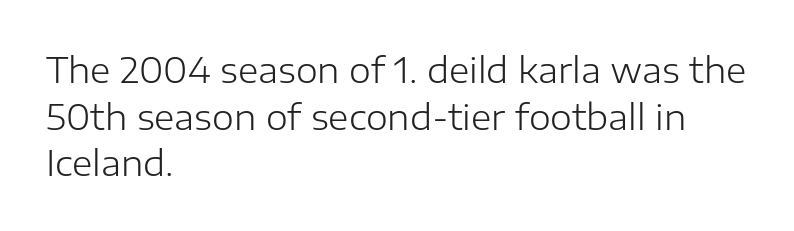
{"serif": "no", "italic": "no", "bold": "no", "weight": "light", "width": "normal", "stroke_contrast": "low", "x_height": "medium", "monospaced": "no", "underline": "no", "align": "left", "line_spacing": "normal", "line_spacing_ratio": 1.33, "letter_spacing": "normal", "letter_spacing_em": 0.0, "glyph_px": 35}
